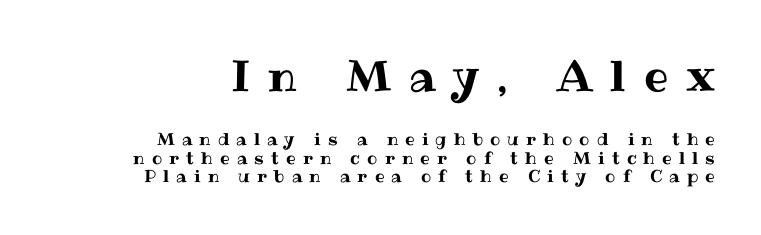
Q: Is the text italic (slanted)? A: No, it is upright.
Q: Is the text underlined? A: No.
Q: How is the paragraph aligned? A: Right-aligned.
Q: Is the spacing between letters normal or unusually wide? A: Unusually wide.
Q: Is the spacing between lines tight, normal or loose? A: Tight.
Q: Which block of text is set in a larger size, the first (top) or the second (bottom)? A: The first (top) one.
Q: Width (condensed, normal, or wide)? A: Normal.
Q: Stroke contrast? A: Medium.
Q: x-height? A: Medium.
Q: Monospaced? A: No.
